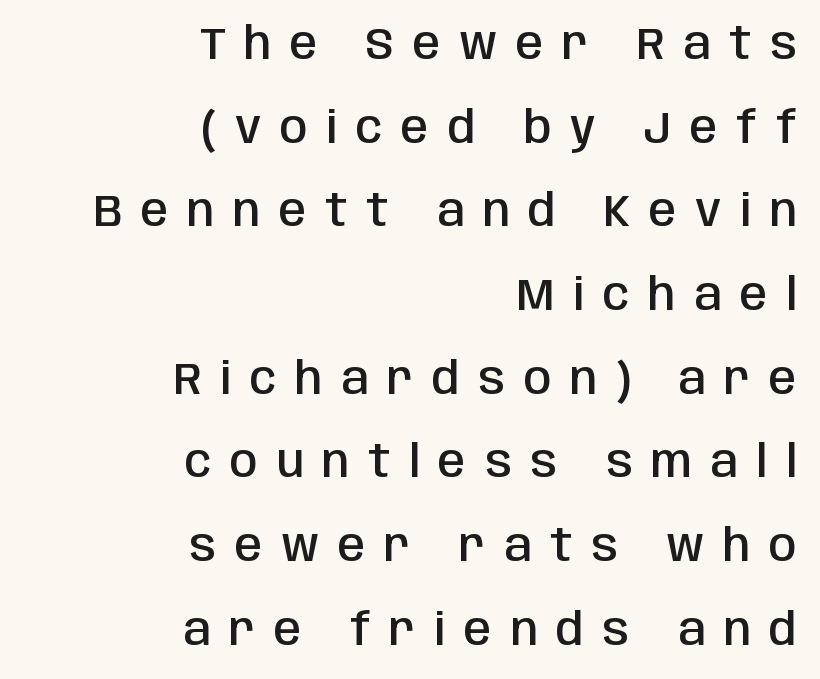
The image shows 45 px semibold, condensed sans-serif type, upright; set right-aligned, line spacing 1.86x, unusually wide letter spacing (+0.41 em), not underlined; low stroke contrast and a large x-height.
